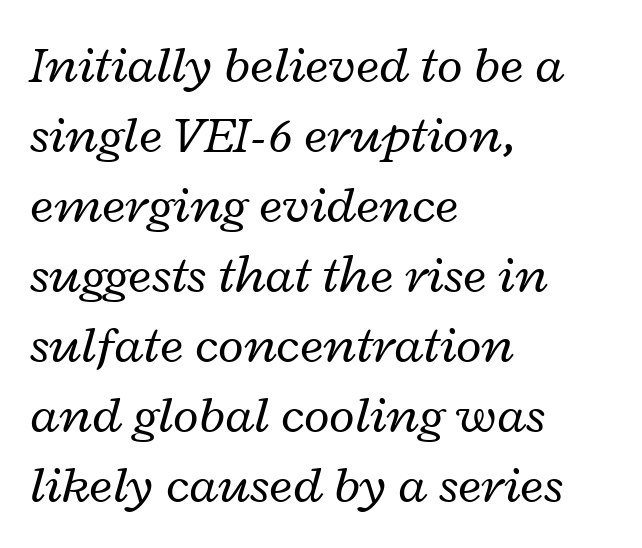
The image shows 53 px regular-weight, wide type, italic (leaning right); set left-aligned, normal line spacing (1.32x), normal letter spacing, not underlined; low stroke contrast and a medium x-height.
